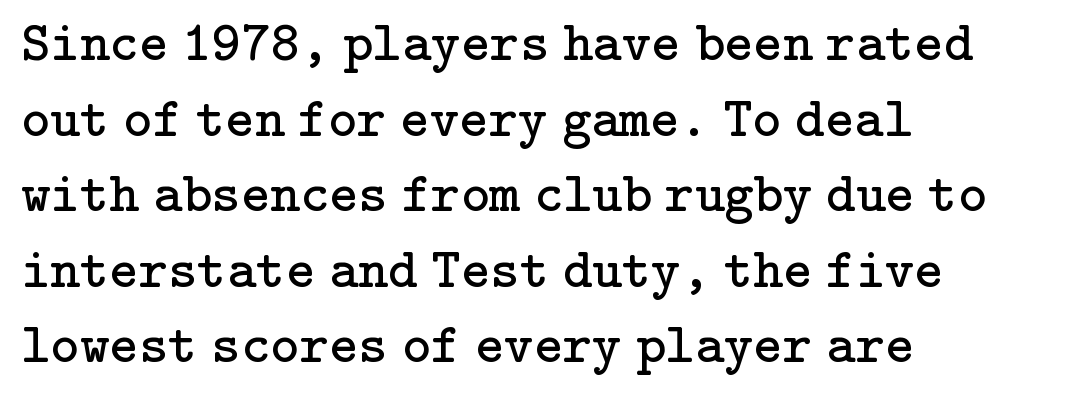
Q: Is the text bold? A: No.
Q: Is the text italic (slanted)? A: No, it is upright.
Q: Is the typeface a serif or a sans-serif typeface? A: Serif.
Q: Is the text underlined? A: No.
Q: How is the paragraph aligned? A: Left-aligned.
Q: Is the spacing between letters normal or unusually wide? A: Normal.
Q: Is the spacing between lines tight, normal or loose? A: Normal.
Q: Width (condensed, normal, or wide)? A: Normal.
Q: Stroke contrast? A: Low.
Q: x-height? A: Medium.
